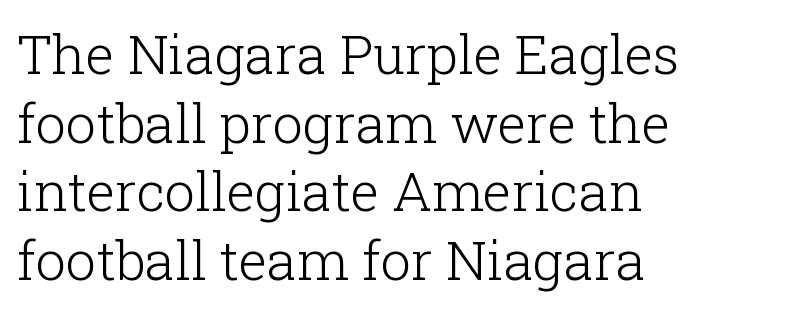
The face used here is proportionally spaced, like ordinary book or web type. In terms of letterspacing, this is plain default setting. Does the type have serifs? Yes, each stem ends in a small foot. Check under the words: just untouched page. Is there much room between lines? A standard amount, neither cramped nor airy. No italicization has been applied; the sample stays upright.
